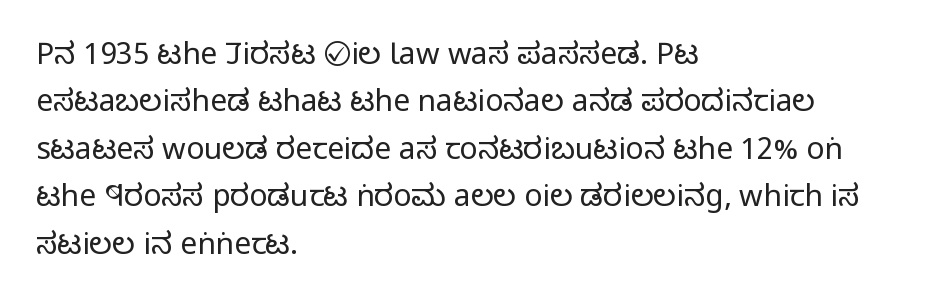
You could not count columns in this text — the font is proportionally spaced. No word sits above an underline. One-word summary of the alignment: left. Notice how the stems are strictly vertical — no italics here.
